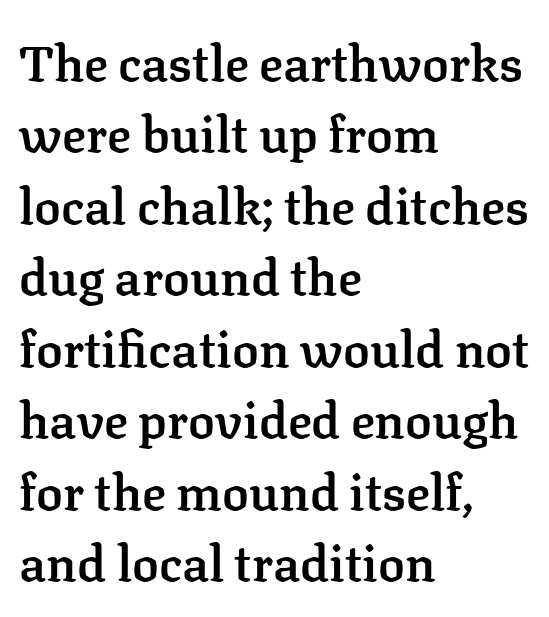
The image shows 50 px semibold serif type, upright; set left-aligned, normal line spacing (1.43x), normal letter spacing, not underlined; low stroke contrast and a medium x-height.
